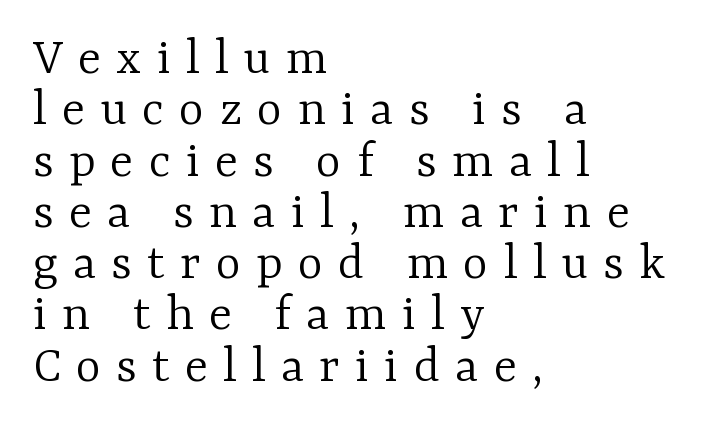
In CSS terms this would be text-align: left. Posture: vertical. Words float on clear page, feet unadorned. The characters display serif detailing at their extremities. The passage shown stacks its lines with hardly any gap. The passage shown has open, widely tracked lettering throughout.
